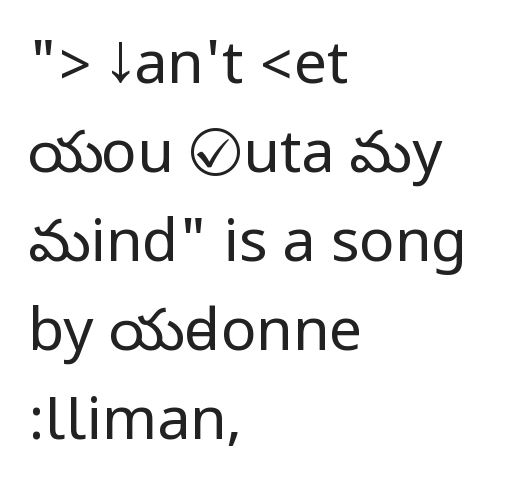
The image shows 59 px regular-weight, condensed sans-serif type, upright; set left-aligned, normal line spacing (1.51x), normal letter spacing, not underlined; low stroke contrast.
